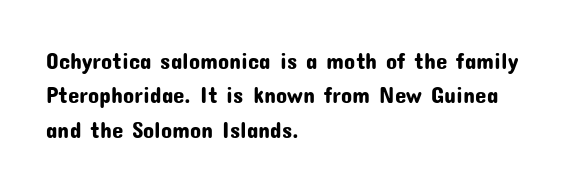
The specimen omits any rule beneath the text block's lines. The line-height multiplier appears to be the usual default. Posture: upright roman. The letters sit at their default tracking, neither squeezed nor spread.
